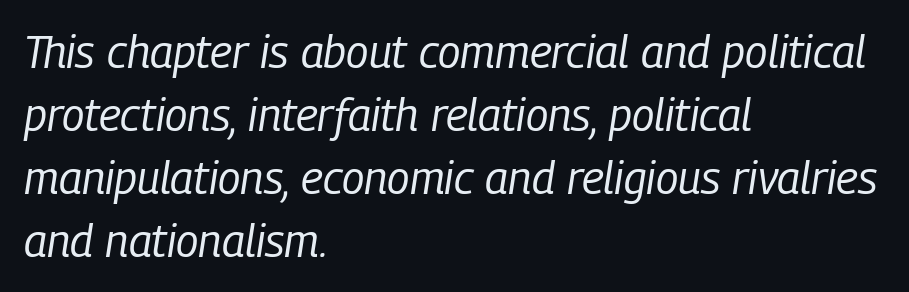
Q: Is the text bold? A: No.
Q: Is the text italic (slanted)? A: Yes, it leans right by about 9 degrees.
Q: Is the text underlined? A: No.
Q: How is the paragraph aligned? A: Left-aligned.
Q: Is the spacing between letters normal or unusually wide? A: Normal.
Q: Is the spacing between lines tight, normal or loose? A: Normal.
Q: Width (condensed, normal, or wide)? A: Condensed.
Q: Stroke contrast? A: Low.
Q: x-height? A: Medium.
Q: Monospaced? A: No.
